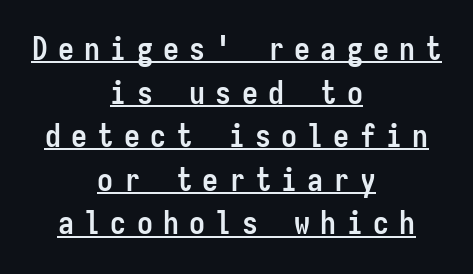
The image shows 32 px semibold, condensed sans-serif type, upright, monospaced; set centered, normal line spacing (1.36x), unusually wide letter spacing (+0.32 em), underlined; low stroke contrast and a medium x-height.
